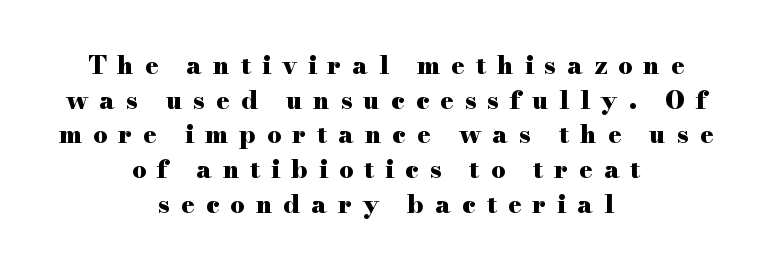
The image shows 25 px bold type, upright; set centered, normal line spacing (1.39x), unusually wide letter spacing (+0.44 em), not underlined.
